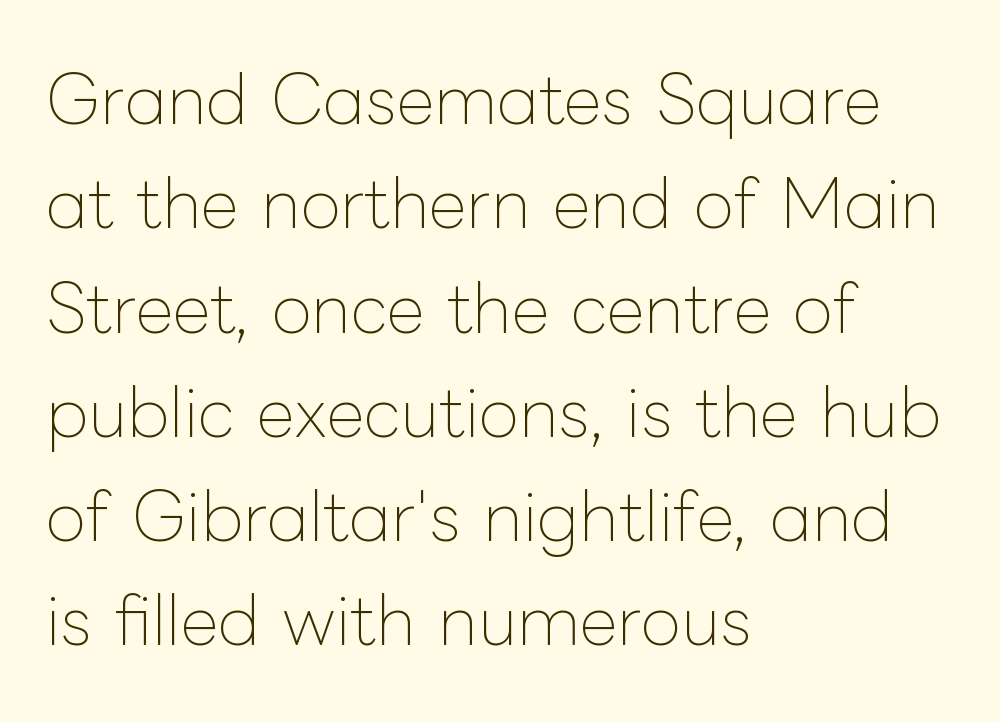
{"italic": "no", "bold": "no", "weight": "thin", "width": "normal", "stroke_contrast": "low", "x_height": "medium", "monospaced": "no", "underline": "no", "align": "left", "line_spacing": "normal", "line_spacing_ratio": 1.58, "letter_spacing": "normal", "letter_spacing_em": 0.0, "glyph_px": 66}
